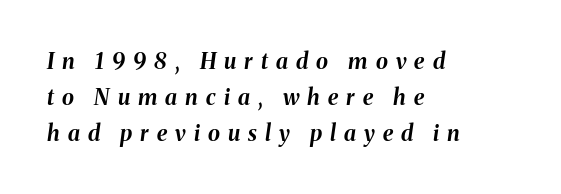
{"italic": "yes", "lean": "right", "slant_degrees": 8, "bold": "yes", "underline": "no", "align": "left", "line_spacing": "normal", "line_spacing_ratio": 1.63, "letter_spacing": "wide", "letter_spacing_em": 0.37, "glyph_px": 22}
